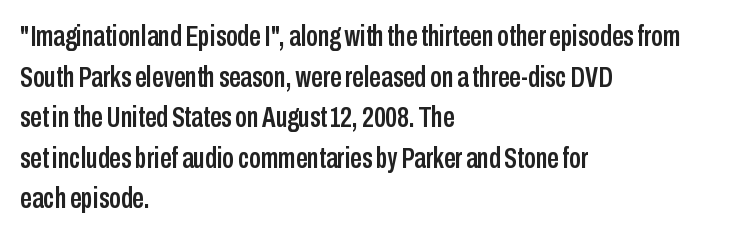
Q: Is the text italic (slanted)? A: No, it is upright.
Q: Is the typeface a serif or a sans-serif typeface? A: Sans-serif.
Q: Is the text underlined? A: No.
Q: How is the paragraph aligned? A: Left-aligned.
Q: Is the spacing between letters normal or unusually wide? A: Normal.
Q: Is the spacing between lines tight, normal or loose? A: Normal.
Q: Width (condensed, normal, or wide)? A: Condensed.
Q: Stroke contrast? A: Low.
Q: x-height? A: Medium.
Q: Monospaced? A: No.
